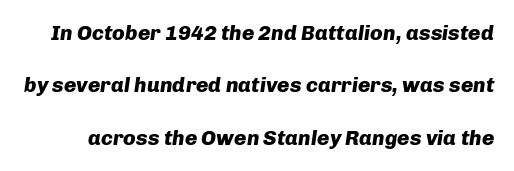
Q: Is the text bold? A: Yes.
Q: Is the text italic (slanted)? A: Yes, it leans right by about 8 degrees.
Q: Is the text underlined? A: No.
Q: Is the spacing between letters normal or unusually wide? A: Normal.
Q: Is the spacing between lines tight, normal or loose? A: Loose.
